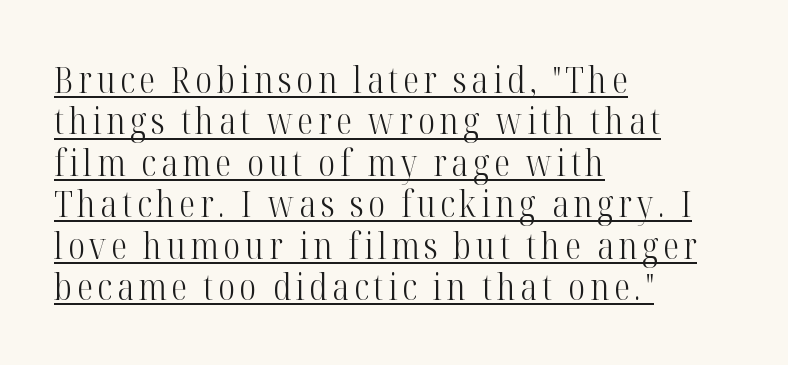
Reading down the block, your eye returns to a fixed left position each line. The face used here appears with an underline applied. The face looks like a standard text weight, possibly lighter. Do the characters align in a grid? No, the font is proportional.
